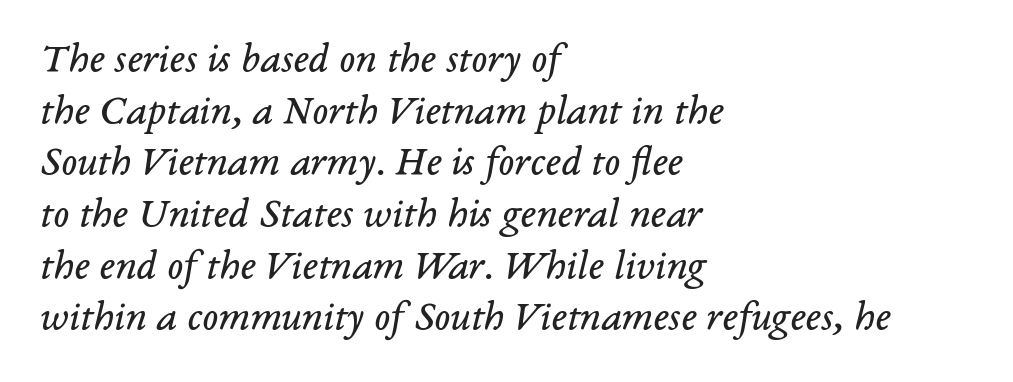
{"serif": "yes", "italic": "yes", "lean": "right", "slant_degrees": 14, "bold": "no", "weight": "regular", "width": "normal", "stroke_contrast": "low", "x_height": "medium", "monospaced": "no", "underline": "no", "align": "left", "line_spacing_ratio": 1.23, "letter_spacing": "normal", "letter_spacing_em": 0.0, "glyph_px": 42}
